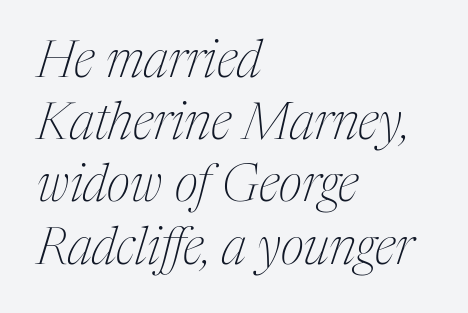
{"serif": "yes", "italic": "yes", "lean": "right", "slant_degrees": 17, "bold": "no", "weight": "thin", "width": "condensed", "stroke_contrast": "medium", "x_height": "medium", "monospaced": "no", "underline": "no", "align": "left", "line_spacing_ratio": 1.22, "letter_spacing": "normal", "letter_spacing_em": 0.0, "glyph_px": 51}
